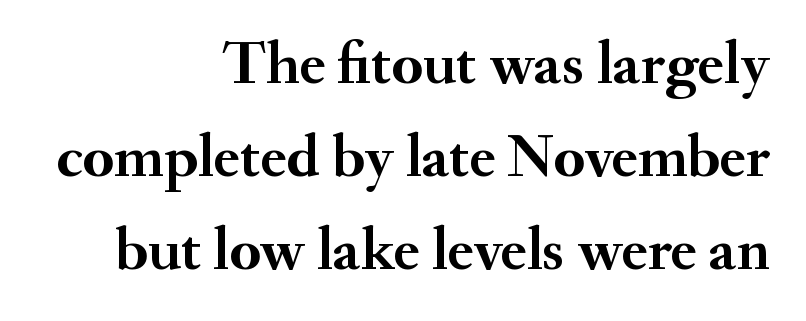
Q: Is the text bold? A: Yes.
Q: Is the text italic (slanted)? A: No, it is upright.
Q: Is the typeface a serif or a sans-serif typeface? A: Serif.
Q: Is the text underlined? A: No.
Q: How is the paragraph aligned? A: Right-aligned.
Q: Is the spacing between letters normal or unusually wide? A: Normal.
Q: Is the spacing between lines tight, normal or loose? A: Normal.
Q: Width (condensed, normal, or wide)? A: Normal.
Q: Stroke contrast? A: Medium.
Q: x-height? A: Small.
Q: Monospaced? A: No.
